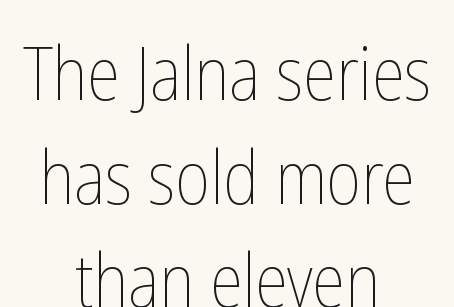
{"italic": "no", "bold": "no", "weight": "thin", "width": "condensed", "stroke_contrast": "low", "x_height": "medium", "monospaced": "no", "underline": "no", "align": "center", "line_spacing": "normal", "line_spacing_ratio": 1.4, "letter_spacing": "normal", "letter_spacing_em": 0.0, "glyph_px": 74}
